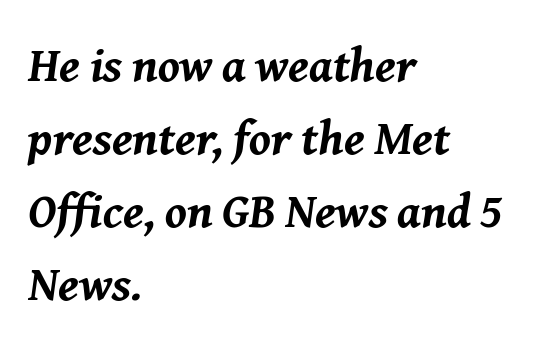
{"italic": "yes", "lean": "right", "slant_degrees": 8, "bold": "yes", "weight": "bold", "width": "normal", "stroke_contrast": "medium", "x_height": "medium", "monospaced": "no", "underline": "no", "align": "left", "line_spacing": "normal", "line_spacing_ratio": 1.52, "letter_spacing": "normal", "letter_spacing_em": 0.0, "glyph_px": 48}
